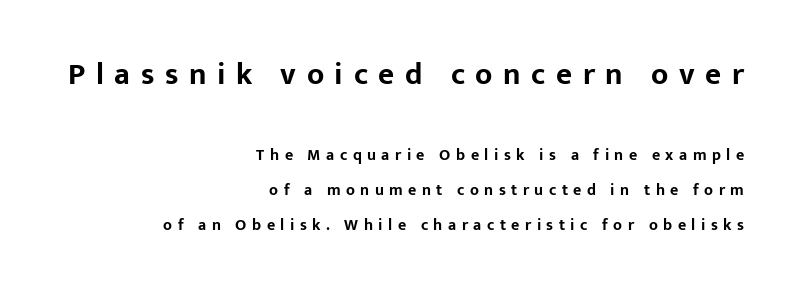
Compared with typical paragraphs, the rows here are farther apart. Designer's note — italics off, roman on. A dark, heavy texture on the line: the type is bold. Each word looks stretched out because of the extra space between its letters. Top chunk: large. Bottom chunk: small. Think of a printed novel: that variable character pitch is what you see here.
